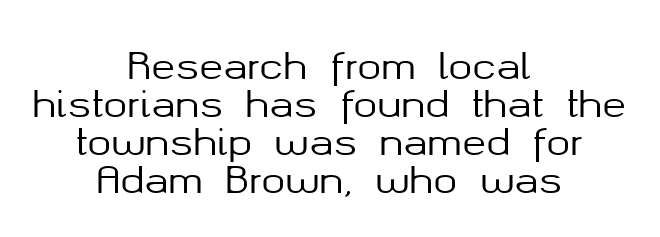
Q: Is the text italic (slanted)? A: No, it is upright.
Q: Is the typeface a serif or a sans-serif typeface? A: Sans-serif.
Q: Is the text underlined? A: No.
Q: How is the paragraph aligned? A: Centered.
Q: Is the spacing between letters normal or unusually wide? A: Normal.
Q: Is the spacing between lines tight, normal or loose? A: Tight.
Q: Width (condensed, normal, or wide)? A: Normal.
Q: Stroke contrast? A: Medium.
Q: x-height? A: Medium.
Q: Monospaced? A: No.
